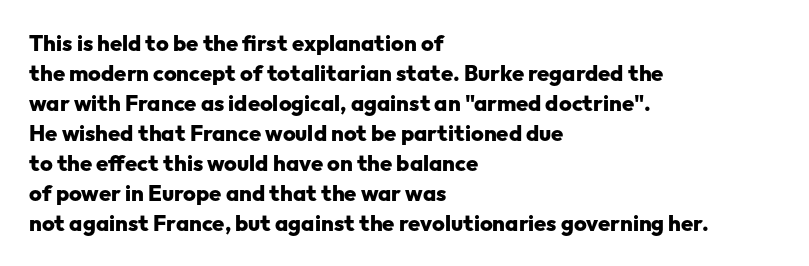
{"italic": "no", "bold": "yes", "underline": "no", "align": "left", "line_spacing": "normal", "line_spacing_ratio": 1.36, "letter_spacing": "normal", "letter_spacing_em": 0.0, "glyph_px": 22}
